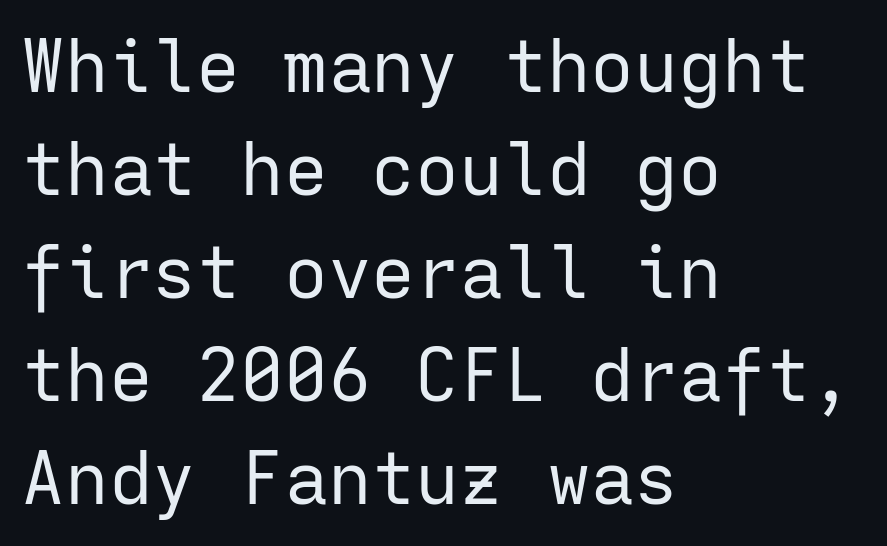
Ink coverage per letter is moderate at most. The rendering shows plain stroke endings on the letterforms — a sans-serif design. In CSS terms this would be text-align: left. A typesetter would call this monospace, since all characters share one set width. The vertical gap from one line to the next is medium. When letters stand straight like this, we call the style roman or upright.
